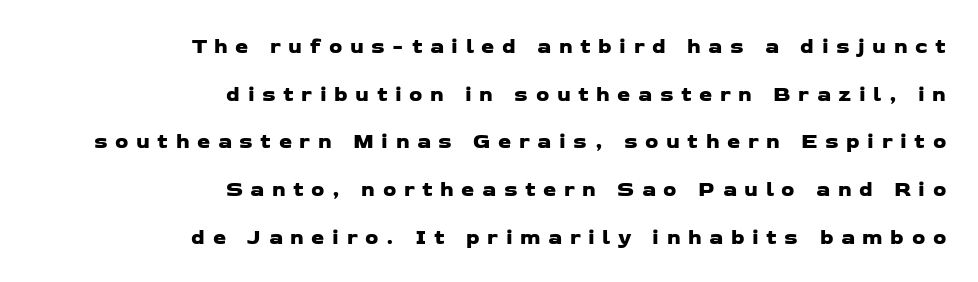
Q: Is the text underlined? A: No.
Q: How is the paragraph aligned? A: Right-aligned.
Q: Is the spacing between letters normal or unusually wide? A: Unusually wide.
Q: Is the spacing between lines tight, normal or loose? A: Loose.
